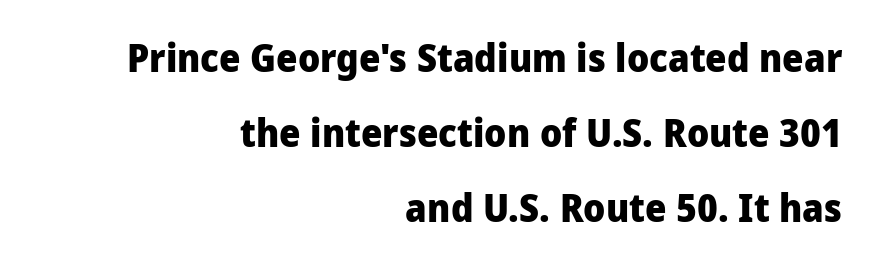
The image shows 38 px heavy sans-serif type, upright; set right-aligned, loose line spacing (1.97x), normal letter spacing, not underlined; low stroke contrast and a medium x-height.
